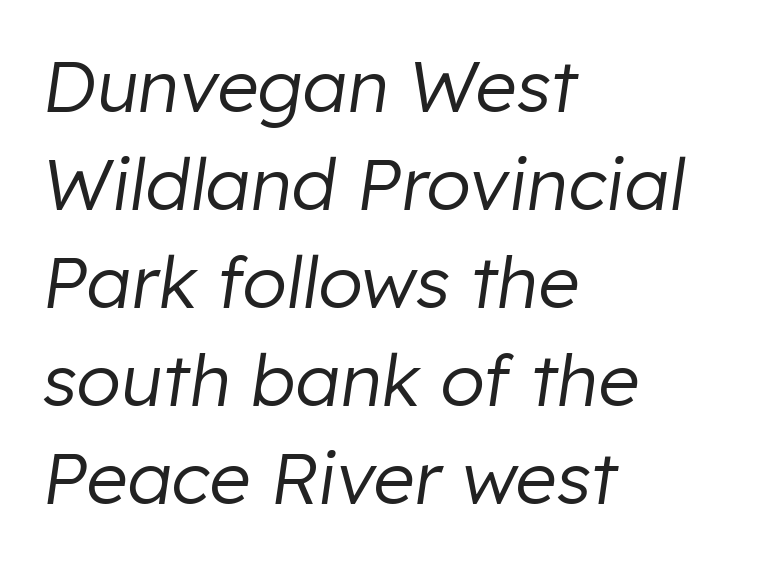
Proportional: the letters do not fall into vertical columns. Words appear dense and cohesive because spacing is normal. There's an unmistakable incline to the writing here. This is not heavy type; no bold has been used. A clean baseline with only descenders dipping below it.
